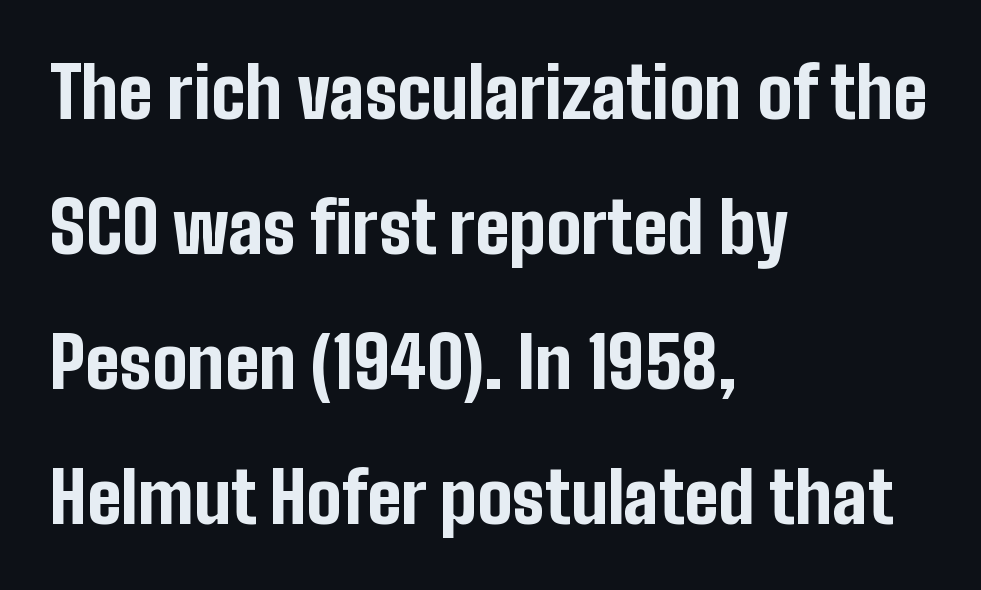
Left-aligned paragraph, ragged on the right. Heft: maximum for text — a bold. Letterform terminals end flat and unadorned throughout the passage. A typesetter would call this proportional, since set widths differ per character. Baseline-to-baseline distance is far greater than the letter height. Tracking value appears to be zero — textbook default spacing.
